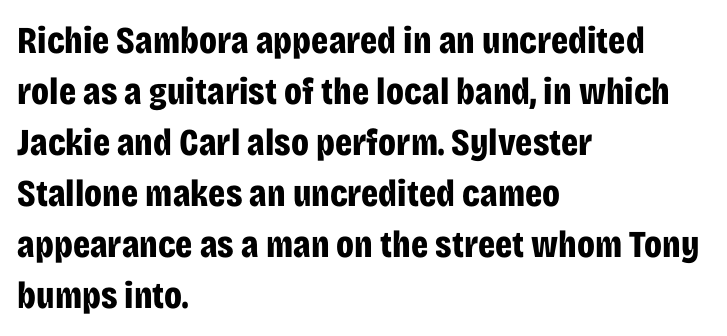
{"serif": "no", "italic": "no", "bold": "yes", "weight": "bold", "width": "condensed", "stroke_contrast": "low", "x_height": "large", "monospaced": "no", "underline": "no", "align": "left", "line_spacing": "normal", "line_spacing_ratio": 1.34, "letter_spacing": "normal", "letter_spacing_em": 0.0, "glyph_px": 38}
